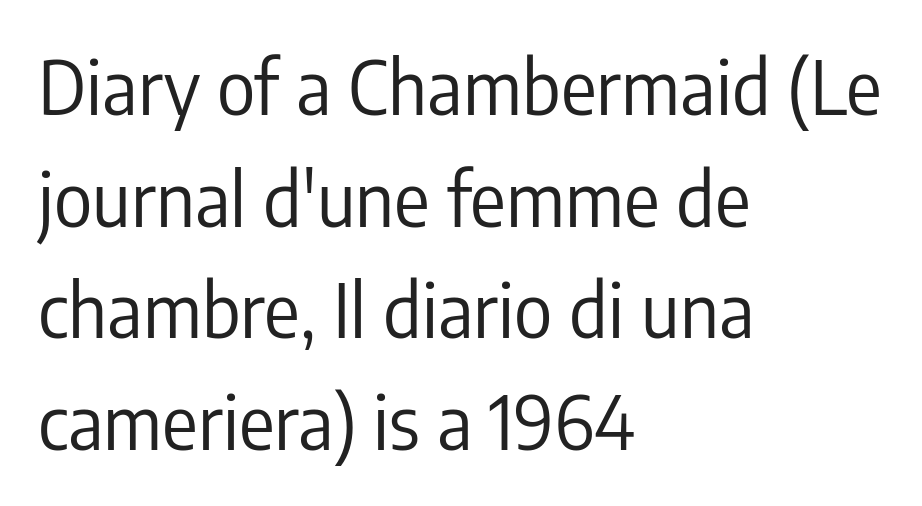
Beneath every word, the page is bare. Looks like regular typesetting: each glyph gets only the width it needs. The gaps between neighbouring characters are ordinary and unremarkable. The specimen reads as upright at a glance. The face used here is a sans, in the tradition of grotesques and geometrics.
